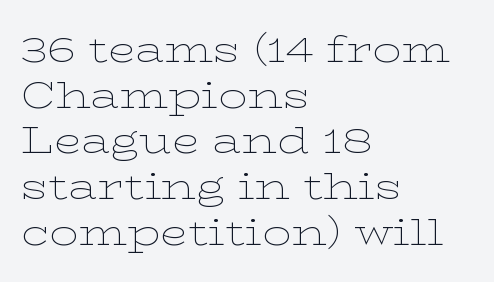
{"serif": "yes", "italic": "no", "bold": "no", "weight": "thin", "width": "wide", "stroke_contrast": "low", "x_height": "medium", "monospaced": "no", "underline": "no", "align": "left", "line_spacing": "normal", "line_spacing_ratio": 1.27, "letter_spacing": "normal", "letter_spacing_em": 0.0, "glyph_px": 36}
